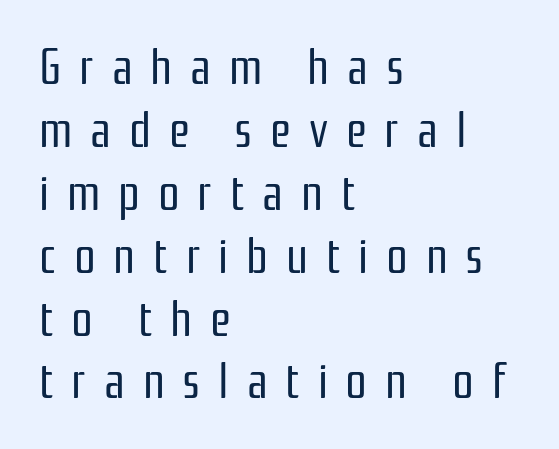
The image shows 48 px regular-weight, condensed sans-serif type, upright; set left-aligned, normal line spacing (1.31x), unusually wide letter spacing (+0.37 em), not underlined; low stroke contrast and a medium x-height.
